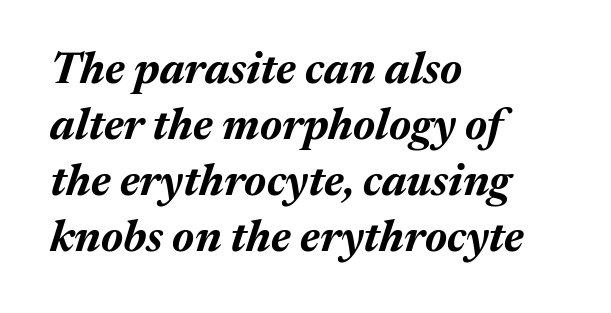
{"italic": "yes", "lean": "right", "slant_degrees": 17, "bold": "yes", "weight": "bold", "width": "normal", "stroke_contrast": "medium", "x_height": "medium", "monospaced": "no", "underline": "no", "align": "left", "line_spacing": "normal", "line_spacing_ratio": 1.27, "letter_spacing": "normal", "letter_spacing_em": 0.0, "glyph_px": 44}
